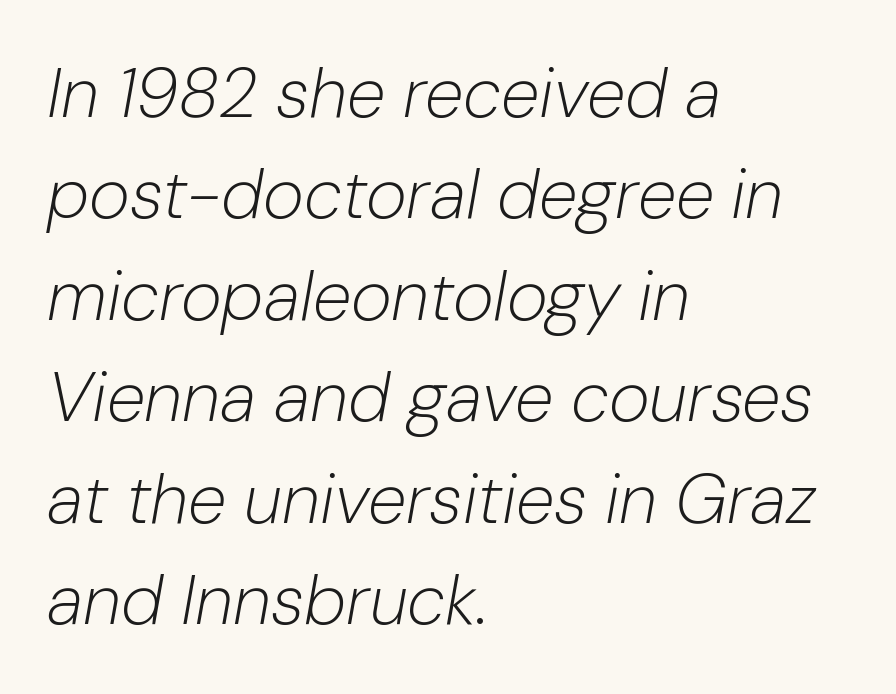
Q: Is the text bold? A: No.
Q: Is the text italic (slanted)? A: Yes, it leans right by about 10 degrees.
Q: Is the text underlined? A: No.
Q: How is the paragraph aligned? A: Left-aligned.
Q: Is the spacing between letters normal or unusually wide? A: Normal.
Q: Is the spacing between lines tight, normal or loose? A: Normal.
Q: Width (condensed, normal, or wide)? A: Normal.
Q: Stroke contrast? A: Low.
Q: x-height? A: Medium.
Q: Monospaced? A: No.
